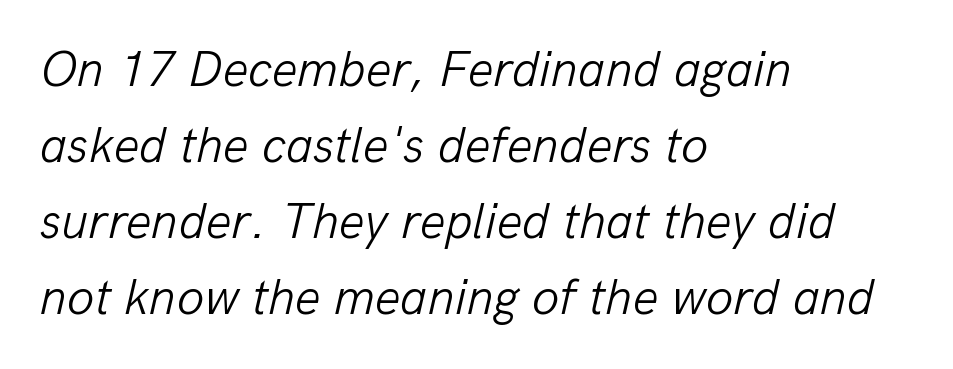
Spacing verdict: proportional, widths tailored to each character. The rendering anchors every line to the left-hand side. Each stroke keeps to a modest, everyday thickness or less. These lines were composed using italics.
